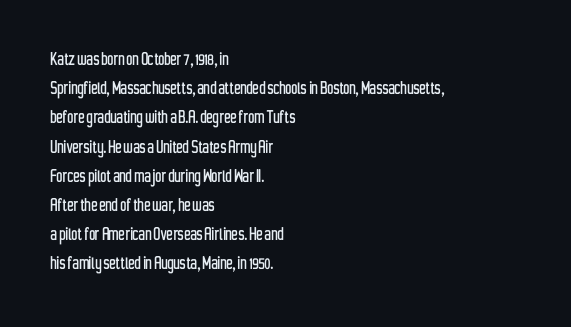
{"italic": "no", "underline": "no", "align": "left", "line_spacing": "normal", "line_spacing_ratio": 1.39, "letter_spacing": "normal", "letter_spacing_em": 0.0, "glyph_px": 21}
